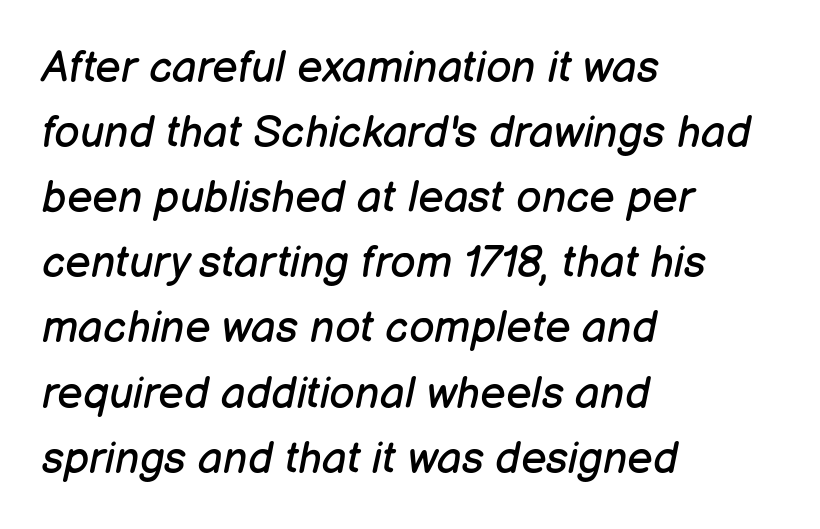
The image shows 44 px regular-weight type, italic (leaning right); set left-aligned, normal line spacing (1.48x), normal letter spacing, not underlined; low stroke contrast and a medium x-height.
